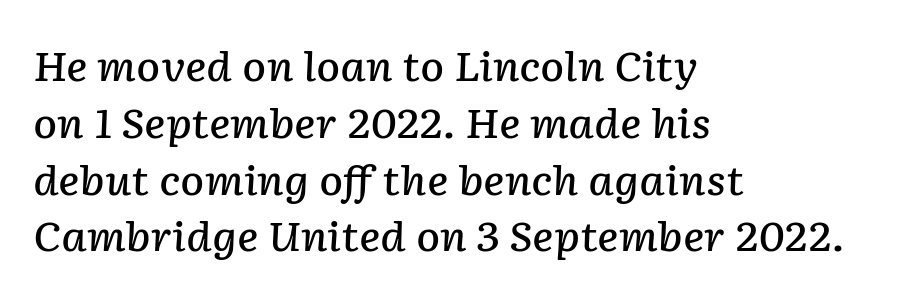
Q: Is the text bold? A: Semi-bold.
Q: Is the text italic (slanted)? A: Yes, it leans right by about 2 degrees.
Q: Is the text underlined? A: No.
Q: How is the paragraph aligned? A: Left-aligned.
Q: Is the spacing between letters normal or unusually wide? A: Normal.
Q: Is the spacing between lines tight, normal or loose? A: Normal.
Q: Width (condensed, normal, or wide)? A: Normal.
Q: Stroke contrast? A: Low.
Q: x-height? A: Medium.
Q: Monospaced? A: No.
